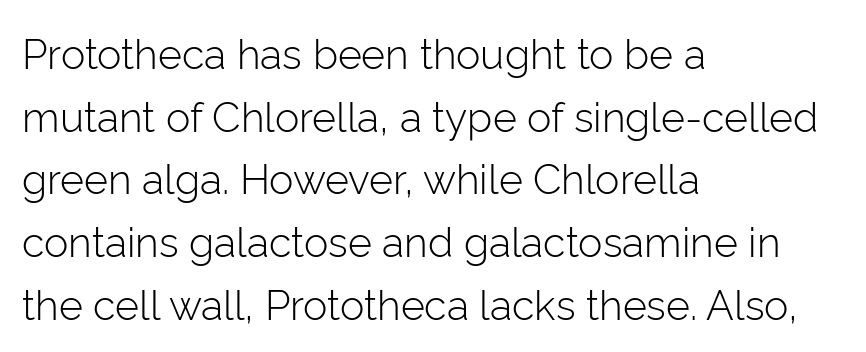
{"serif": "no", "italic": "no", "bold": "no", "weight": "light", "width": "normal", "stroke_contrast": "low", "x_height": "medium", "monospaced": "no", "underline": "no", "align": "left", "line_spacing": "normal", "line_spacing_ratio": 1.53, "letter_spacing": "normal", "letter_spacing_em": 0.0, "glyph_px": 41}
